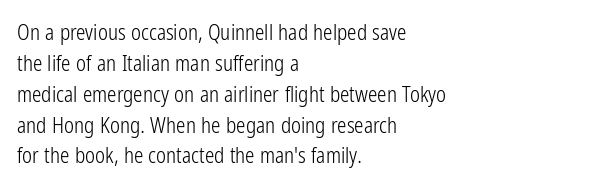
If you drew a line through each stem, it would be perfectly vertical. Leftover space on each line is placed entirely after the last word. The vertical gap from one line to the next is medium. The specimen omits any rule beneath the text block's lines.
